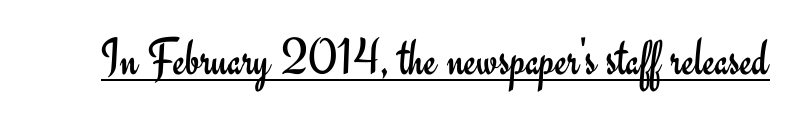
{"serif": "no", "bold": "no", "weight": "regular", "width": "normal", "stroke_contrast": "low", "x_height": "small", "monospaced": "no", "underline": "yes", "letter_spacing": "normal", "letter_spacing_em": 0.0, "glyph_px": 53}
